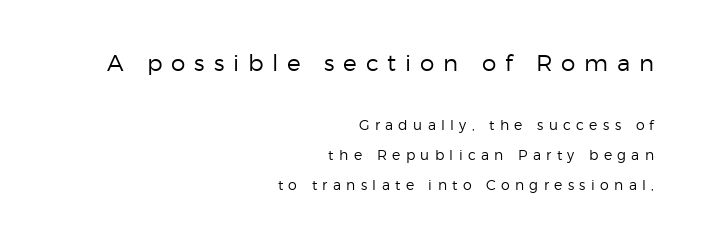
The image shows 23 px text type, upright; set right-aligned, loose line spacing (2.14x), unusually wide letter spacing (+0.38 em), not underlined; the first (top) block is 1.64x larger.
